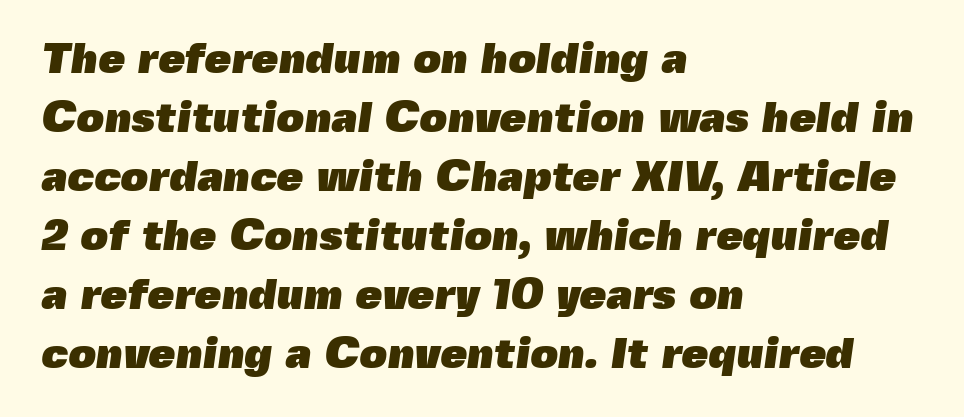
The image shows 43 px heavy sans-serif type; set left-aligned, normal line spacing (1.37x), normal letter spacing, not underlined; a medium x-height.
